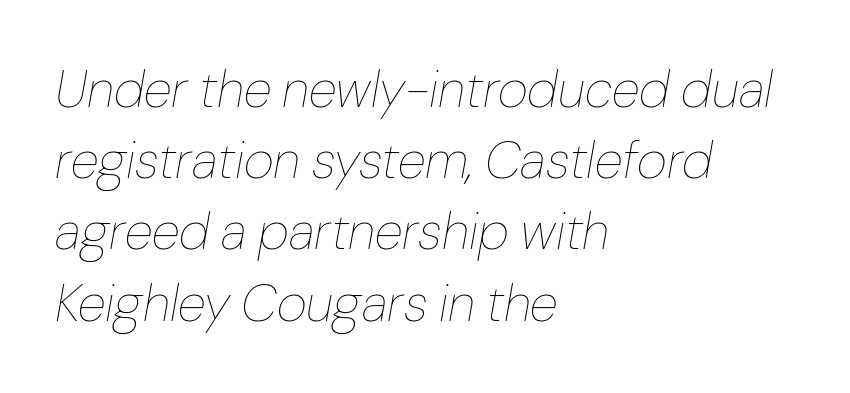
The image shows 52 px thin type, italic (leaning right); set left-aligned, normal line spacing (1.37x), normal letter spacing, not underlined; low stroke contrast and a medium x-height.
